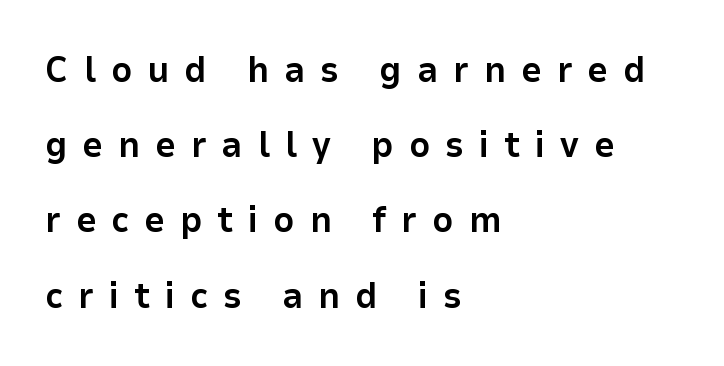
Q: Is the text bold? A: Yes.
Q: Is the text italic (slanted)? A: No, it is upright.
Q: Is the typeface a serif or a sans-serif typeface? A: Sans-serif.
Q: Is the text underlined? A: No.
Q: How is the paragraph aligned? A: Left-aligned.
Q: Is the spacing between letters normal or unusually wide? A: Unusually wide.
Q: Is the spacing between lines tight, normal or loose? A: Loose.
Q: Width (condensed, normal, or wide)? A: Normal.
Q: Stroke contrast? A: Low.
Q: x-height? A: Medium.
Q: Monospaced? A: No.
